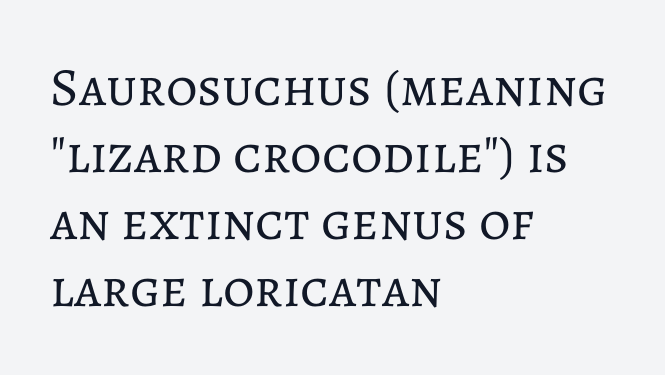
{"italic": "no", "bold": "no", "weight": "regular", "width": "normal", "stroke_contrast": "low", "x_height": "medium", "monospaced": "no", "underline": "no", "align": "left", "line_spacing_ratio": 1.24, "letter_spacing": "normal", "letter_spacing_em": 0.0, "glyph_px": 54}
